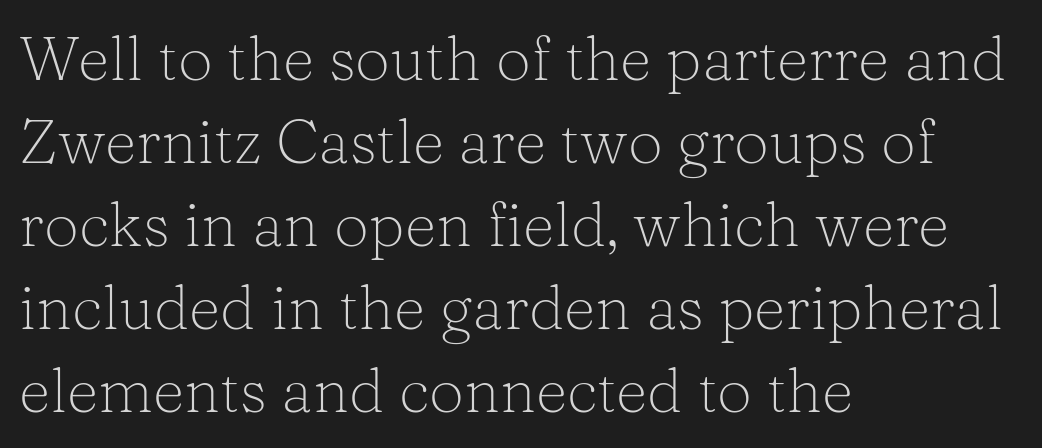
{"serif": "yes", "italic": "no", "bold": "no", "weight": "light", "width": "normal", "stroke_contrast": "low", "x_height": "medium", "monospaced": "no", "underline": "no", "align": "left", "line_spacing": "normal", "line_spacing_ratio": 1.34, "letter_spacing": "normal", "letter_spacing_em": 0.0, "glyph_px": 62}
